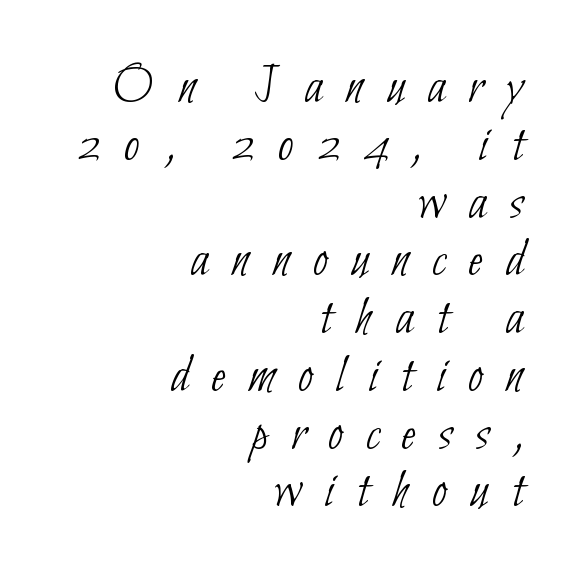
Q: Is the text bold? A: No.
Q: Is the typeface a serif or a sans-serif typeface? A: Sans-serif.
Q: Is the text underlined? A: No.
Q: How is the paragraph aligned? A: Right-aligned.
Q: Is the spacing between letters normal or unusually wide? A: Unusually wide.
Q: Is the spacing between lines tight, normal or loose? A: Tight.
Q: Width (condensed, normal, or wide)? A: Condensed.
Q: Stroke contrast? A: Low.
Q: x-height? A: Small.
Q: Monospaced? A: No.
